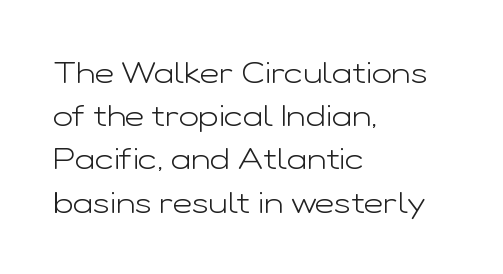
The line texture is even and compact thanks to regular tracking. Posture: upright roman. Interline gaps are of average width in this sample. The face looks like a standard text weight, possibly lighter.
